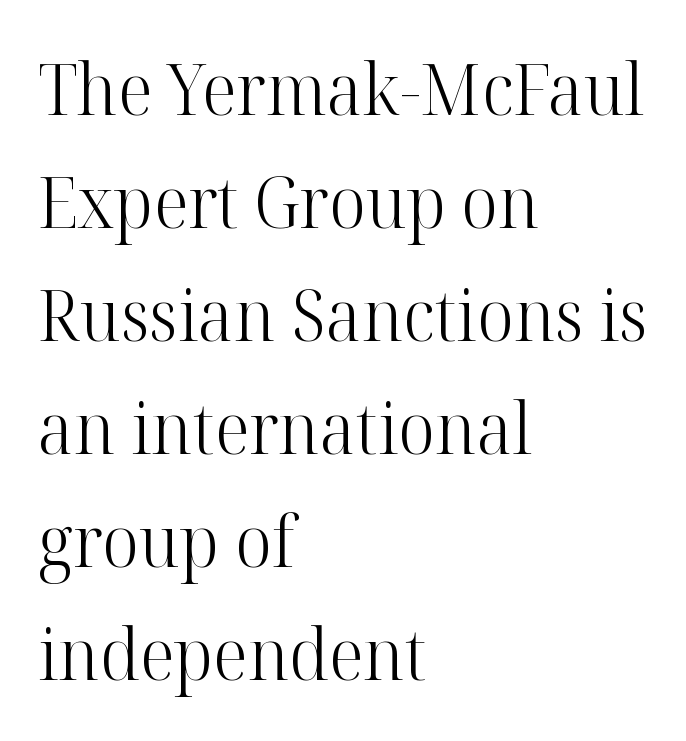
{"serif": "yes", "italic": "no", "bold": "no", "weight": "light", "width": "normal", "stroke_contrast": "high", "x_height": "medium", "monospaced": "no", "underline": "no", "align": "left", "line_spacing": "normal", "line_spacing_ratio": 1.57, "letter_spacing": "normal", "letter_spacing_em": 0.0, "glyph_px": 72}
